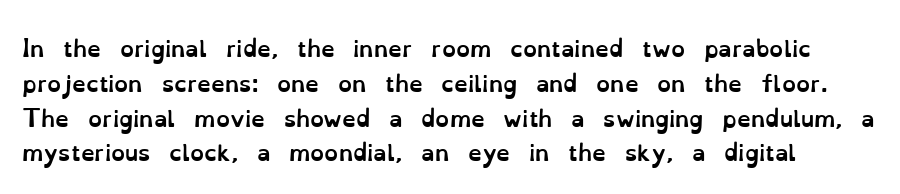
{"italic": "no", "bold": "yes", "underline": "no", "line_spacing": "normal", "line_spacing_ratio": 1.58, "letter_spacing": "normal", "letter_spacing_em": 0.0, "glyph_px": 22}
